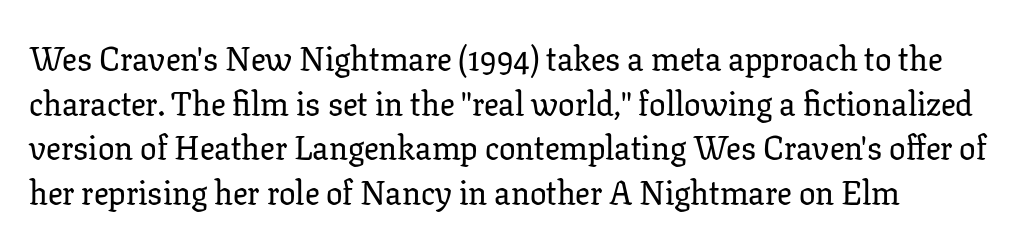
{"serif": "yes", "italic": "no", "width": "normal", "stroke_contrast": "low", "x_height": "medium", "monospaced": "no", "underline": "no", "line_spacing": "normal", "line_spacing_ratio": 1.35, "letter_spacing": "normal", "letter_spacing_em": 0.0, "glyph_px": 33}
